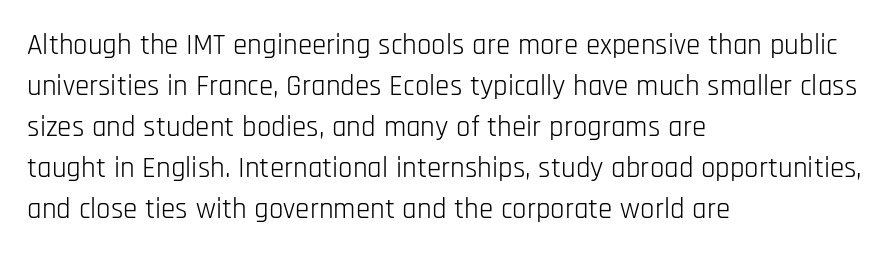
Q: Is the text bold? A: No.
Q: Is the text italic (slanted)? A: No, it is upright.
Q: Is the typeface a serif or a sans-serif typeface? A: Sans-serif.
Q: Is the text underlined? A: No.
Q: How is the paragraph aligned? A: Left-aligned.
Q: Is the spacing between letters normal or unusually wide? A: Normal.
Q: Is the spacing between lines tight, normal or loose? A: Normal.
Q: Width (condensed, normal, or wide)? A: Condensed.
Q: Stroke contrast? A: Low.
Q: x-height? A: Large.
Q: Monospaced? A: No.
